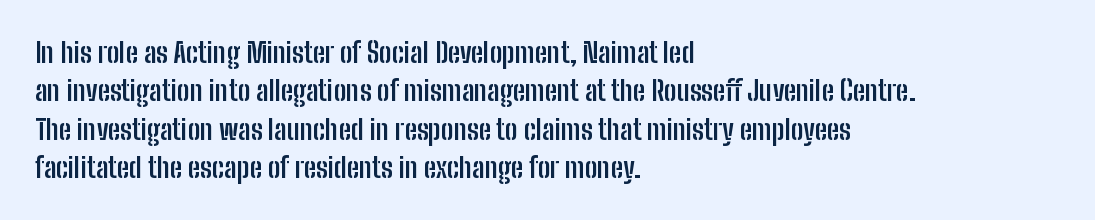
Does extra space separate the letters? No, they use regular spacing. You can tell from the bare stems that sans-serif type was used. A typesetter would call this proportional, since set widths differ per character. Ascenders rise straight up at ninety degrees. Vertical spacing — default. Notice how thick the strokes are: this is what a full bold looks like.
